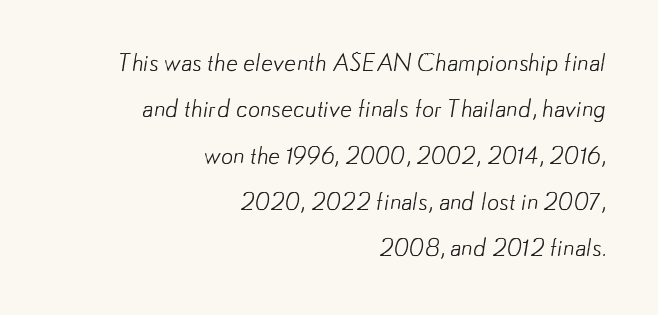
{"bold": "no", "underline": "no", "align": "right", "line_spacing": "loose", "line_spacing_ratio": 1.93, "letter_spacing": "normal", "letter_spacing_em": 0.0, "glyph_px": 24}
